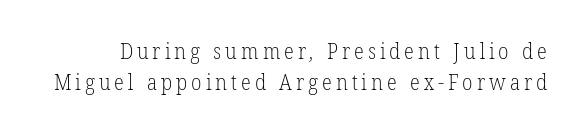
Q: Is the text bold? A: No.
Q: Is the text underlined? A: No.
Q: Is the spacing between lines tight, normal or loose? A: Normal.
